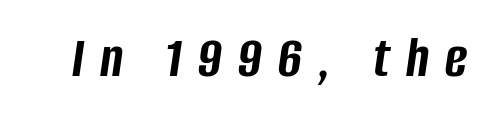
{"italic": "yes", "lean": "right", "slant_degrees": 8, "bold": "yes", "weight": "semibold", "width": "condensed", "stroke_contrast": "low", "x_height": "large", "monospaced": "no", "underline": "no", "letter_spacing": "wide", "letter_spacing_em": 0.27, "glyph_px": 60}
